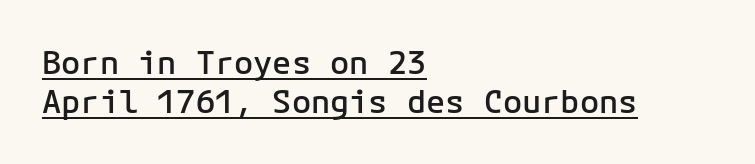
The image shows 32 px semibold sans-serif type, upright; set left-aligned, line spacing 1.23x, normal letter spacing, underlined; low stroke contrast and a medium x-height.
